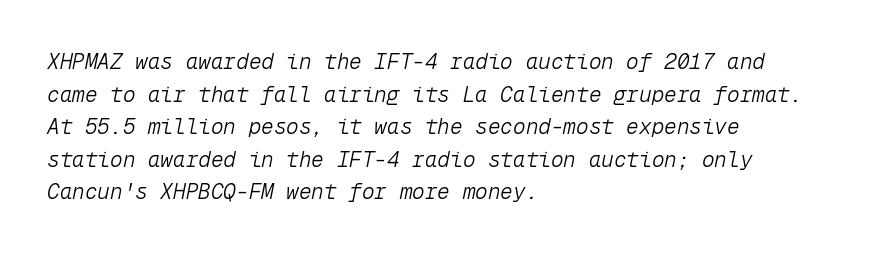
{"italic": "yes", "lean": "right", "slant_degrees": 12, "bold": "no", "underline": "no", "align": "left", "line_spacing": "normal", "line_spacing_ratio": 1.55, "letter_spacing": "normal", "letter_spacing_em": 0.0, "glyph_px": 21}
